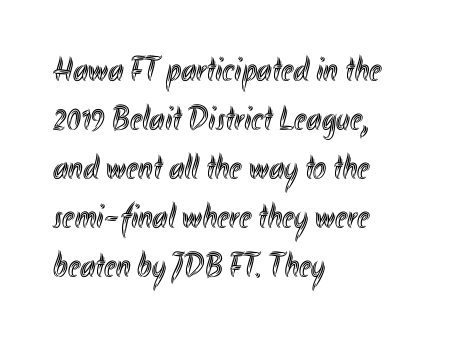
The image shows 35 px condensed type; set left-aligned, normal line spacing (1.4x), normal letter spacing, not underlined; a small x-height.
